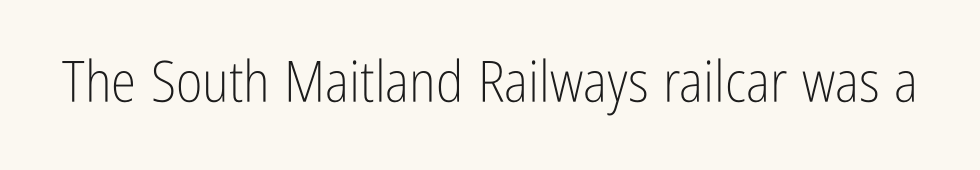
Q: Is the text bold? A: No.
Q: Is the text italic (slanted)? A: No, it is upright.
Q: Is the typeface a serif or a sans-serif typeface? A: Sans-serif.
Q: Is the text underlined? A: No.
Q: Is the spacing between letters normal or unusually wide? A: Normal.
Q: Width (condensed, normal, or wide)? A: Condensed.
Q: Stroke contrast? A: Low.
Q: x-height? A: Medium.
Q: Monospaced? A: No.
